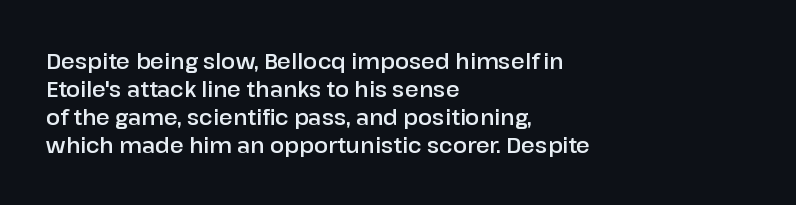
The image shows 21 px text type, upright; set left-aligned, normal line spacing (1.33x), normal letter spacing, not underlined.
